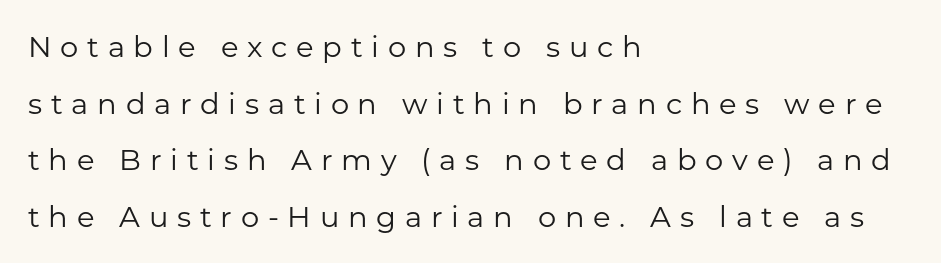
The image shows 29 px regular-weight sans-serif type, upright; set left-aligned, loose line spacing (1.95x), unusually wide letter spacing (+0.3 em), not underlined; low stroke contrast and a medium x-height.
